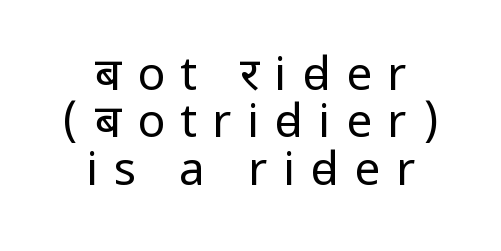
The image shows 46 px regular-weight, condensed sans-serif type, upright; set centered, tight line spacing (1.03x), unusually wide letter spacing (+0.34 em), not underlined; low stroke contrast and a large x-height.
